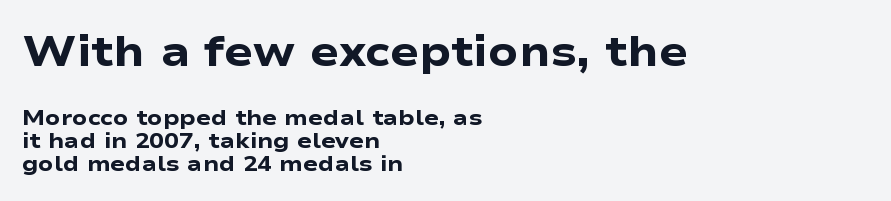
{"serif": "no", "italic": "no", "bold": "yes", "weight": "heavy", "width": "wide", "stroke_contrast": "low", "x_height": "medium", "monospaced": "no", "underline": "no", "align": "left", "line_spacing": "tight", "line_spacing_ratio": 1.05, "letter_spacing": "normal", "letter_spacing_em": 0.0, "larger_block": "first", "size_ratio": 1.95, "glyph_px": 43}
